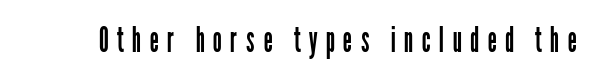
The image shows 36 px regular-weight, condensed sans-serif type, upright; set unusually wide letter spacing (+0.23 em), not underlined; low stroke contrast and a medium x-height.
